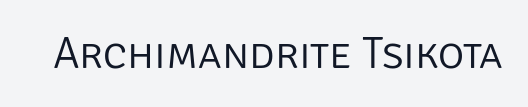
The area under the type is left untouched. Unbolded letterforms with no extra heft. Every character sits straight up, as roman type does. The font family rendered here belongs to the sans-serif group. Glyph-to-glyph distance matches everyday printed text. Here the designer chose a conventional face with non-uniform glyph widths.
